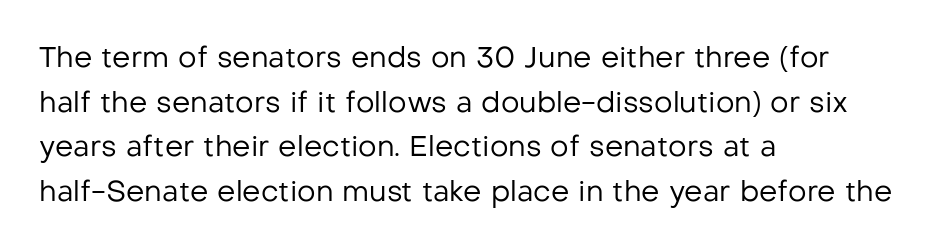
The image shows 29 px regular-weight sans-serif type, upright; set left-aligned, normal line spacing (1.54x), normal letter spacing, not underlined; low stroke contrast and a medium x-height.
